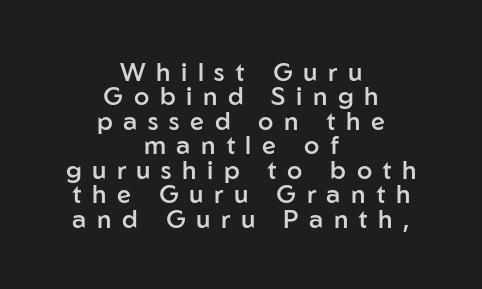
The image shows 25 px text type, upright; set centered, tight line spacing (0.98x), unusually wide letter spacing (+0.42 em), not underlined.
